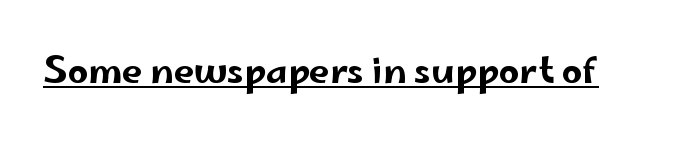
Does the type have serifs? No, each stem ends abruptly. Compared with undecorated copy, this sample adds a rule below the words. Designer's note — italics off, roman on. The type is set solid horizontally, with unmodified tracking. Varying glyph widths throughout — classic text-font behaviour.
